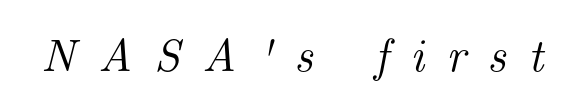
Q: Is the text italic (slanted)? A: Yes, it leans right by about 14 degrees.
Q: Is the typeface a serif or a sans-serif typeface? A: Serif.
Q: Is the text underlined? A: No.
Q: Is the spacing between letters normal or unusually wide? A: Unusually wide.
Q: Width (condensed, normal, or wide)? A: Normal.
Q: Stroke contrast? A: Medium.
Q: x-height? A: Small.
Q: Monospaced? A: No.
